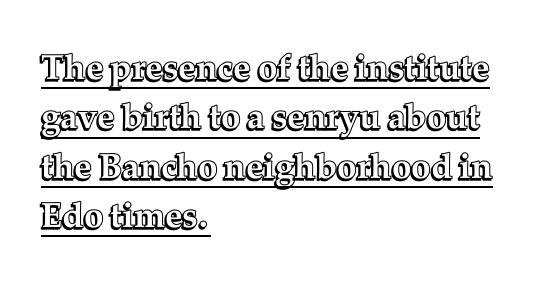
Q: Is the text italic (slanted)? A: No, it is upright.
Q: Is the text underlined? A: Yes.
Q: How is the paragraph aligned? A: Left-aligned.
Q: Is the spacing between letters normal or unusually wide? A: Normal.
Q: Is the spacing between lines tight, normal or loose? A: Normal.
Q: Width (condensed, normal, or wide)? A: Normal.
Q: x-height? A: Medium.
Q: Monospaced? A: No.
